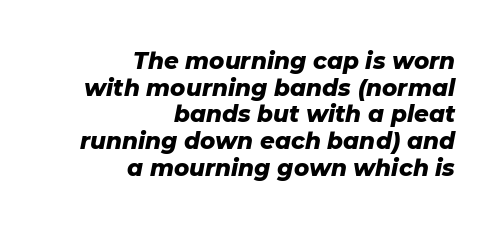
{"italic": "yes", "lean": "right", "slant_degrees": 11, "bold": "yes", "underline": "no", "align": "right", "line_spacing_ratio": 1.16, "letter_spacing": "normal", "letter_spacing_em": 0.0, "glyph_px": 23}
